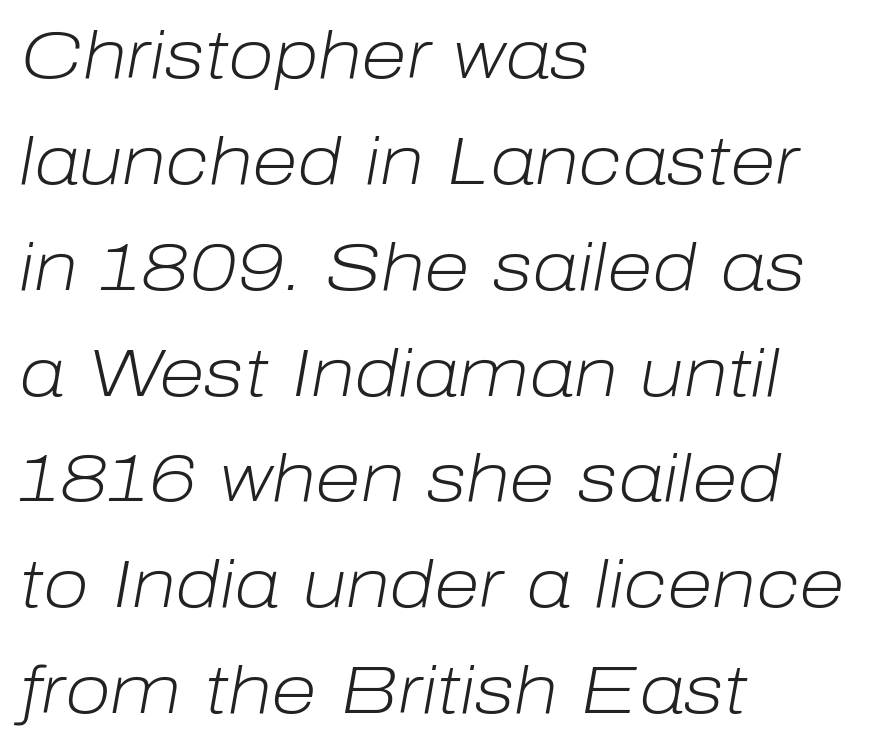
You could call the tracking neutral — neither tight nor loose. Weight class: somewhere from thin through regular. The rendering uses natural spacing where letterforms have individual widths. Yep, that's italic — everything's leaning.
